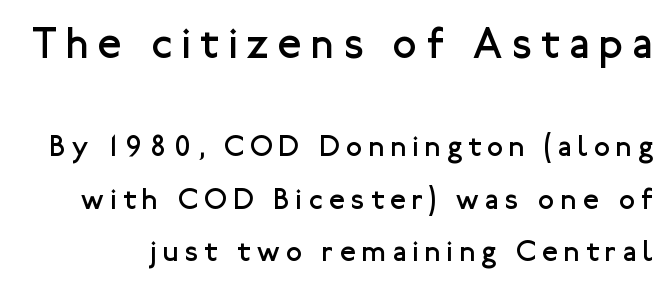
{"serif": "no", "italic": "no", "bold": "no", "weight": "regular", "width": "normal", "stroke_contrast": "low", "x_height": "medium", "monospaced": "no", "underline": "no", "line_spacing_ratio": 1.81, "letter_spacing": "wide", "letter_spacing_em": 0.23, "larger_block": "first", "size_ratio": 1.48, "glyph_px": 43}
